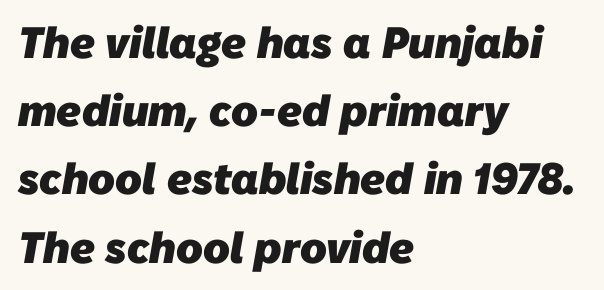
A dark, heavy texture on the line: the type is bold. Left-aligned paragraph, ragged on the right. Does extra space separate the letters? No, they use regular spacing. The baseline area is clear. This block has exactly the height ordinary leading produces. Varying glyph widths throughout — classic text-font behaviour.
